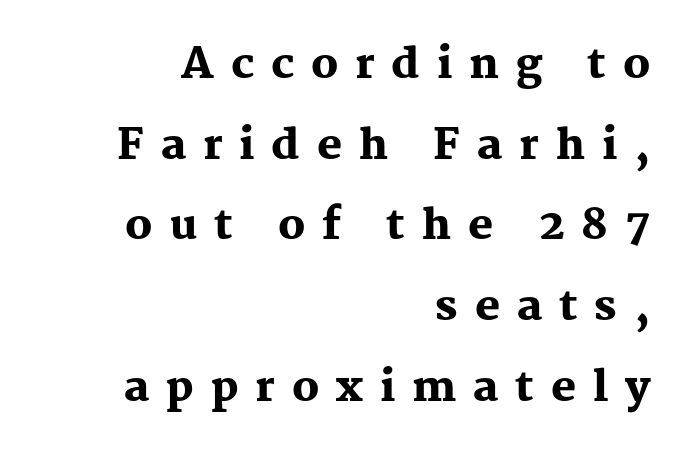
Q: Is the text bold? A: Yes.
Q: Is the text italic (slanted)? A: No, it is upright.
Q: Is the typeface a serif or a sans-serif typeface? A: Serif.
Q: Is the text underlined? A: No.
Q: How is the paragraph aligned? A: Right-aligned.
Q: Is the spacing between letters normal or unusually wide? A: Unusually wide.
Q: Is the spacing between lines tight, normal or loose? A: Loose.
Q: Width (condensed, normal, or wide)? A: Normal.
Q: Stroke contrast? A: Medium.
Q: x-height? A: Medium.
Q: Monospaced? A: No.
